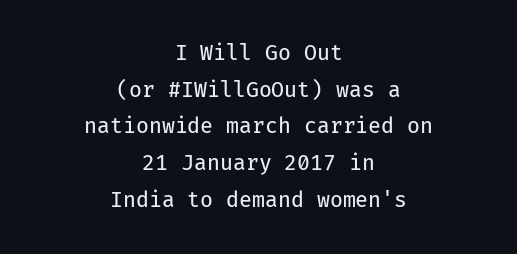
{"italic": "no", "bold": "no", "underline": "no", "align": "center", "line_spacing_ratio": 1.75, "letter_spacing": "normal", "letter_spacing_em": 0.0, "glyph_px": 21}
